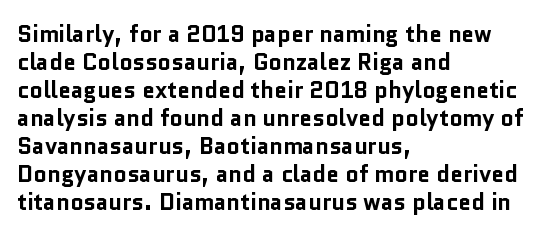
Look at the stroke-to-counter ratio: heavy, a bold. Ordinary non-slanted type is in use. The baseline area is clear. The setting favours the left margin, as ordinary paragraphs usually do. Look at the tracking — it's just the regular setting, nothing added.
